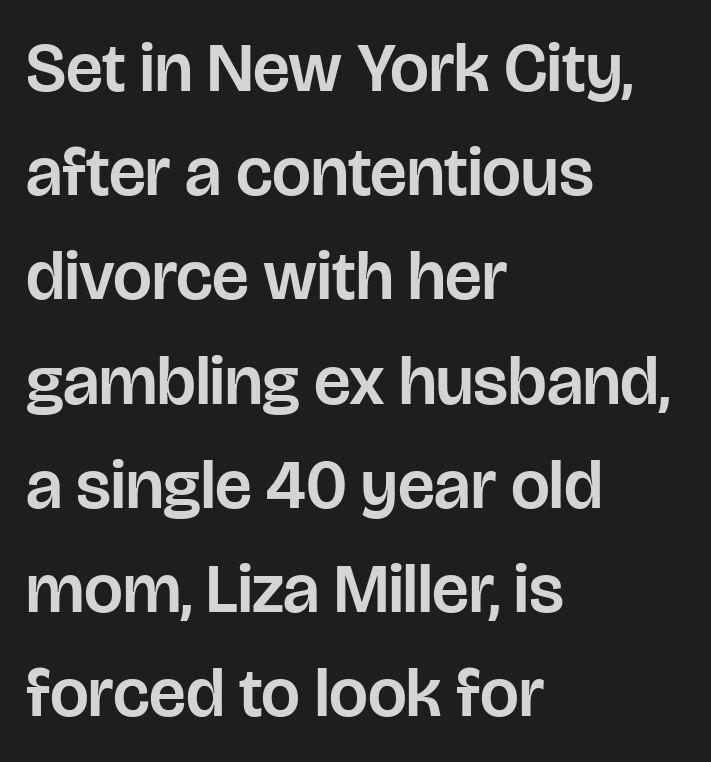
Q: Is the text italic (slanted)? A: No, it is upright.
Q: Is the typeface a serif or a sans-serif typeface? A: Sans-serif.
Q: Is the text underlined? A: No.
Q: How is the paragraph aligned? A: Left-aligned.
Q: Is the spacing between letters normal or unusually wide? A: Normal.
Q: Is the spacing between lines tight, normal or loose? A: Normal.
Q: Width (condensed, normal, or wide)? A: Normal.
Q: Stroke contrast? A: Low.
Q: x-height? A: Large.
Q: Monospaced? A: No.
